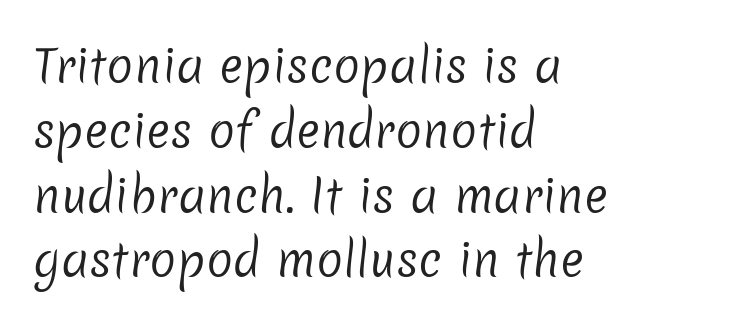
{"serif": "no", "bold": "no", "weight": "regular", "width": "normal", "stroke_contrast": "low", "x_height": "medium", "monospaced": "no", "underline": "no", "align": "left", "line_spacing": "normal", "line_spacing_ratio": 1.44, "letter_spacing": "normal", "letter_spacing_em": 0.0, "glyph_px": 45}
